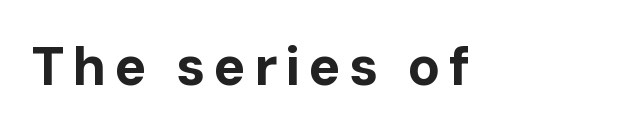
{"serif": "no", "italic": "no", "bold": "yes", "weight": "bold", "width": "normal", "stroke_contrast": "low", "x_height": "medium", "monospaced": "no", "underline": "no", "glyph_px": 54}
